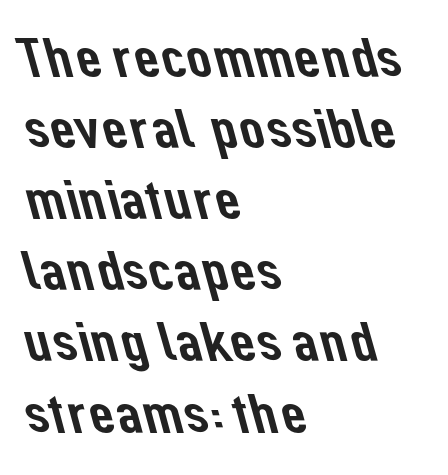
{"serif": "no", "width": "normal", "stroke_contrast": "low", "x_height": "medium", "monospaced": "no", "underline": "no", "align": "left", "line_spacing": "normal", "line_spacing_ratio": 1.27, "letter_spacing": "normal", "letter_spacing_em": 0.0, "glyph_px": 56}
